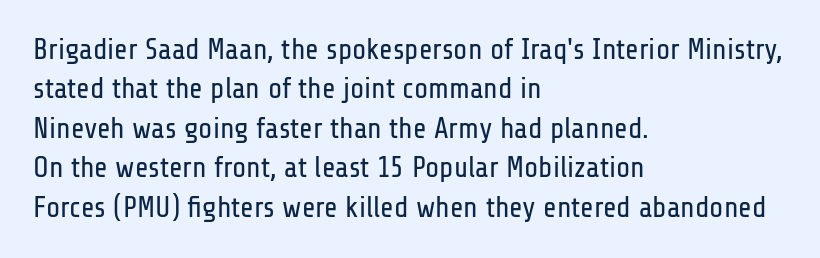
{"serif": "no", "italic": "no", "bold": "no", "weight": "regular", "width": "condensed", "stroke_contrast": "low", "x_height": "medium", "monospaced": "no", "underline": "no", "align": "left", "line_spacing": "normal", "line_spacing_ratio": 1.36, "letter_spacing": "normal", "letter_spacing_em": 0.0, "glyph_px": 29}
